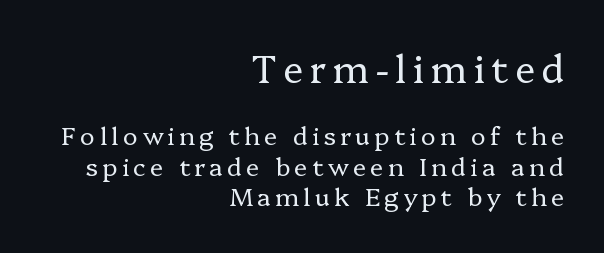
Q: Is the text bold? A: No.
Q: Is the text italic (slanted)? A: No, it is upright.
Q: Is the typeface a serif or a sans-serif typeface? A: Serif.
Q: Is the text underlined? A: No.
Q: How is the paragraph aligned? A: Right-aligned.
Q: Which block of text is set in a larger size, the first (top) or the second (bottom)? A: The first (top) one.
Q: Width (condensed, normal, or wide)? A: Normal.
Q: Stroke contrast? A: Low.
Q: x-height? A: Medium.
Q: Monospaced? A: No.
